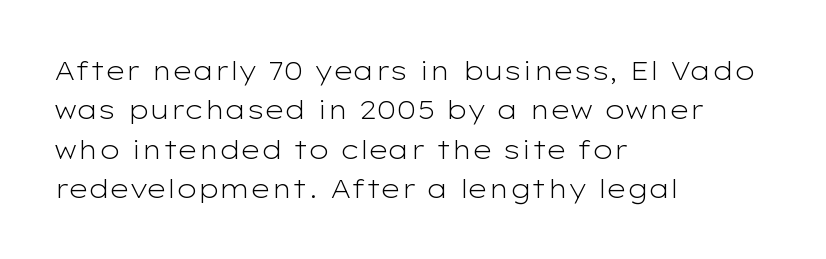
{"italic": "no", "bold": "no", "underline": "no", "align": "left", "line_spacing": "normal", "line_spacing_ratio": 1.51, "letter_spacing": "normal", "letter_spacing_em": 0.0, "glyph_px": 26}
